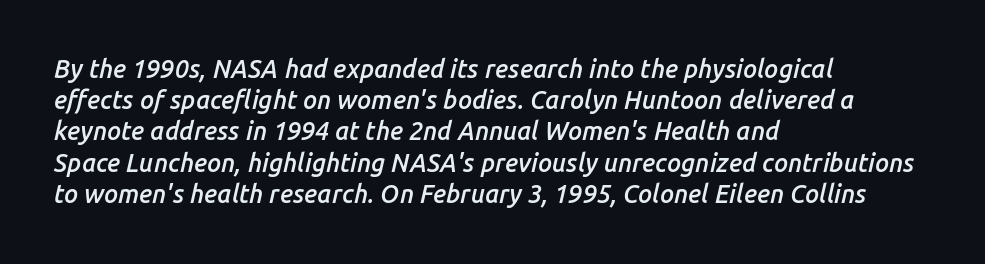
Q: Is the text bold? A: Semi-bold.
Q: Is the text italic (slanted)? A: Yes, it leans right by about 14 degrees.
Q: Is the text underlined? A: No.
Q: How is the paragraph aligned? A: Left-aligned.
Q: Is the spacing between letters normal or unusually wide? A: Normal.
Q: Is the spacing between lines tight, normal or loose? A: Normal.
